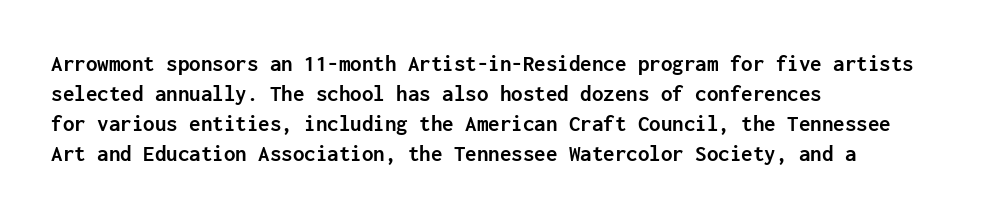
{"italic": "no", "bold": "yes", "underline": "no", "align": "left", "line_spacing": "normal", "line_spacing_ratio": 1.31, "letter_spacing": "normal", "letter_spacing_em": 0.0, "glyph_px": 23}
